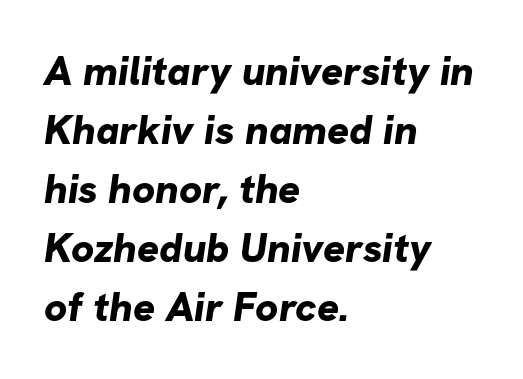
{"serif": "no", "bold": "yes", "weight": "bold", "width": "normal", "stroke_contrast": "low", "x_height": "medium", "monospaced": "no", "underline": "no", "align": "left", "line_spacing": "normal", "line_spacing_ratio": 1.44, "letter_spacing": "normal", "letter_spacing_em": 0.0, "glyph_px": 41}
